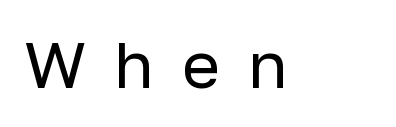
The face looks like a standard text weight, possibly lighter. Rule under the text: the space is simply empty. The specimen reads as upright at a glance. Think of a printed novel: that variable character pitch is what you see here. The horizontal fit of the characters is loose and conspicuously gappy.
